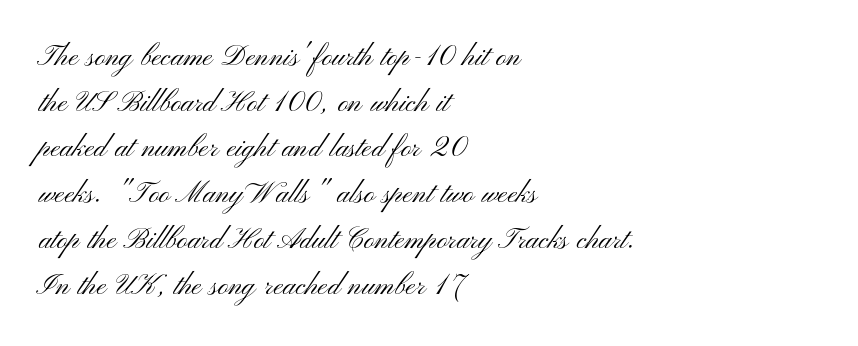
Glance below the letters and you will spot only blank space. Line beginnings align vertically; line endings do not. Horizontal bands of white between lines are of average thickness. The weight would be labelled regular, book, light, or lighter still.
